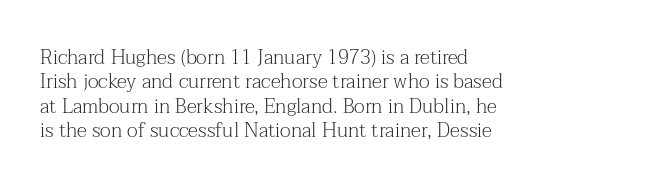
These lines keep a tight, regular rhythm from letter to letter. In CSS terms this would be text-align: left. Weight: in the light-to-regular range. This is roman type, the default non-slanted kind. Decoration check: the copy has no underline.
